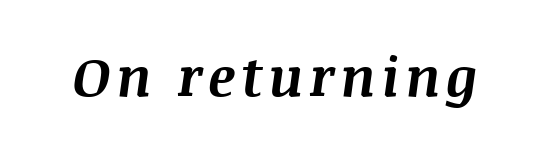
Q: Is the text bold? A: Yes.
Q: Is the text italic (slanted)? A: Yes, it leans right by about 8 degrees.
Q: Is the text underlined? A: No.
Q: Width (condensed, normal, or wide)? A: Normal.
Q: Stroke contrast? A: Medium.
Q: x-height? A: Large.
Q: Monospaced? A: No.
